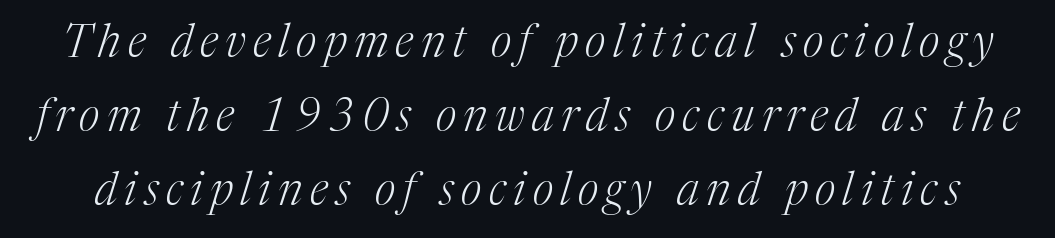
The image shows 45 px light serif type, italic (leaning right); set normal line spacing (1.64x), not underlined; medium stroke contrast and a medium x-height.
